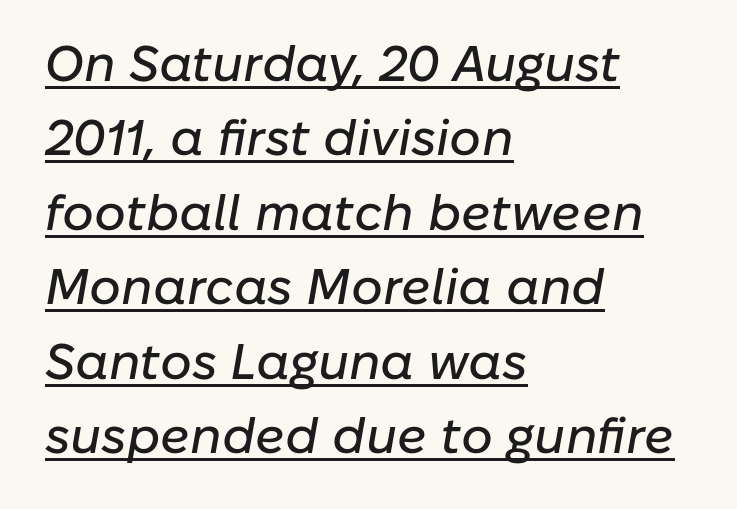
{"italic": "yes", "lean": "right", "slant_degrees": 10, "width": "normal", "stroke_contrast": "low", "x_height": "medium", "monospaced": "no", "underline": "yes", "align": "left", "line_spacing": "normal", "line_spacing_ratio": 1.49, "letter_spacing": "normal", "letter_spacing_em": 0.0, "glyph_px": 50}
